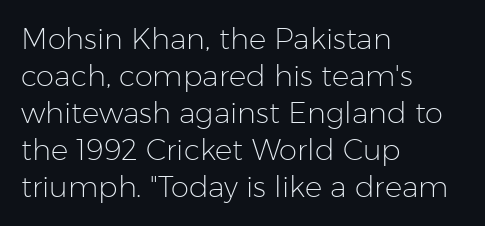
The setting favours the left margin, as ordinary paragraphs usually do. Is this a fixed-width face? No — the glyphs have proportional, varying widths. The space between consecutive lines is moderate. Each stroke keeps to a modest, everyday thickness or less. The text was rendered using a sans face with plain stroke endings.
